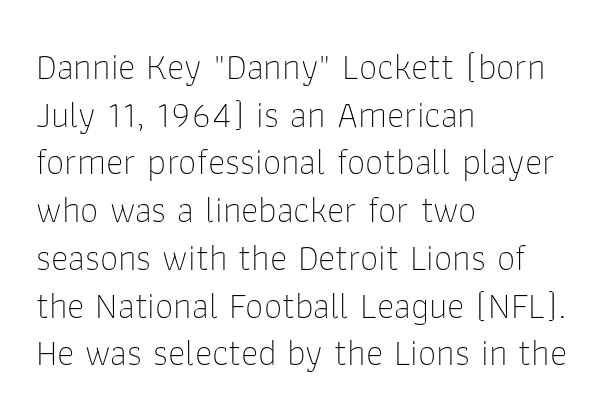
Rendered with straight, roman letterforms. The weight tops out at a normal text grade. The letters advance in unequal steps, a hallmark of proportional type. Caption: standard tracking, unaltered. Look at the bottom of the vertical strokes: they stop flat, with no serifs. Typeset ragged right — the left edge is the straight one.
